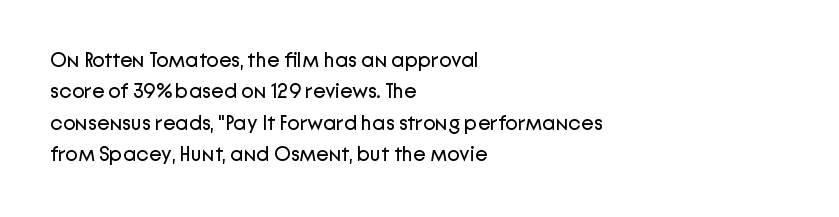
Each row of text sits above clean, open space. Italic? Not at all — the glyphs are vertical. Typeset ragged right — the left edge is the straight one. Each word holds together tightly as a unit, with standard inter-letter gaps. Interline gaps are of average width in this sample.
